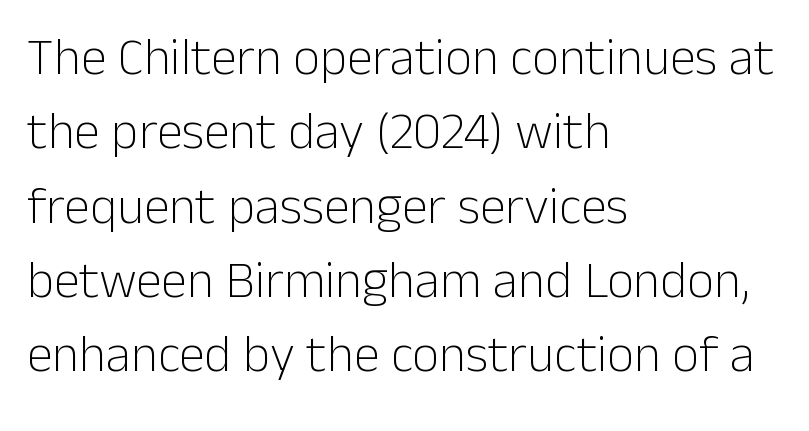
The compositor pushed each line to the left boundary. Each word holds together tightly as a unit, with standard inter-letter gaps. Check where the strokes stop: nothing finishes them off — pure sans. The area under the type is left untouched.
